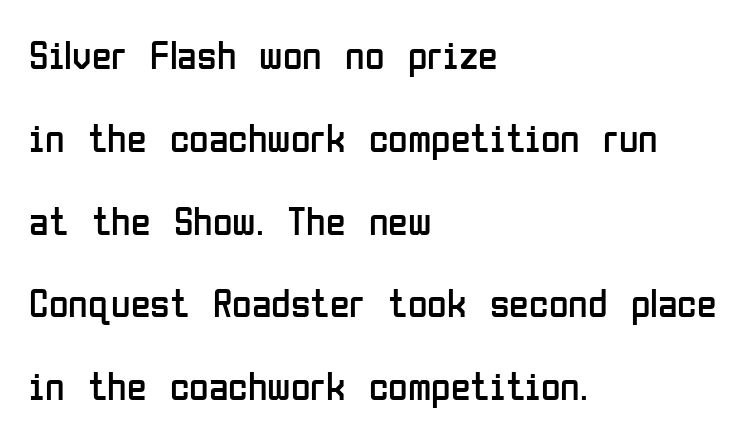
{"serif": "no", "italic": "no", "bold": "no", "weight": "regular", "width": "condensed", "stroke_contrast": "low", "x_height": "medium", "monospaced": "no", "underline": "no", "align": "left", "line_spacing": "loose", "line_spacing_ratio": 2.07, "letter_spacing": "normal", "letter_spacing_em": 0.0, "glyph_px": 40}
